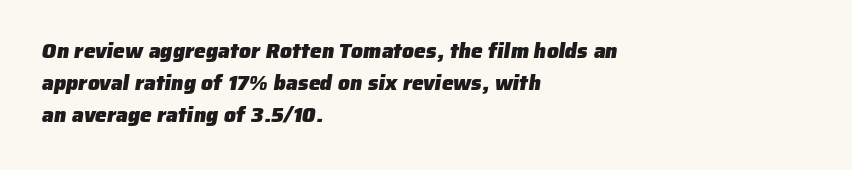
The image shows 21 px bold type; set left-aligned, normal line spacing (1.52x), normal letter spacing, not underlined.
